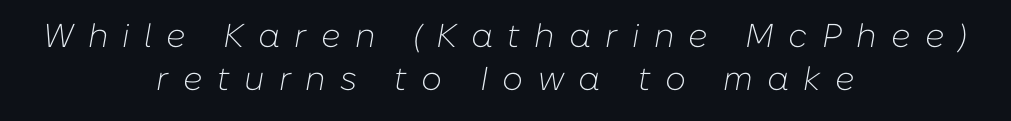
{"italic": "yes", "lean": "right", "slant_degrees": 10, "bold": "no", "weight": "light", "width": "normal", "stroke_contrast": "low", "x_height": "medium", "monospaced": "no", "underline": "no", "align": "center", "line_spacing": "normal", "line_spacing_ratio": 1.31, "letter_spacing": "wide", "letter_spacing_em": 0.43, "glyph_px": 33}
